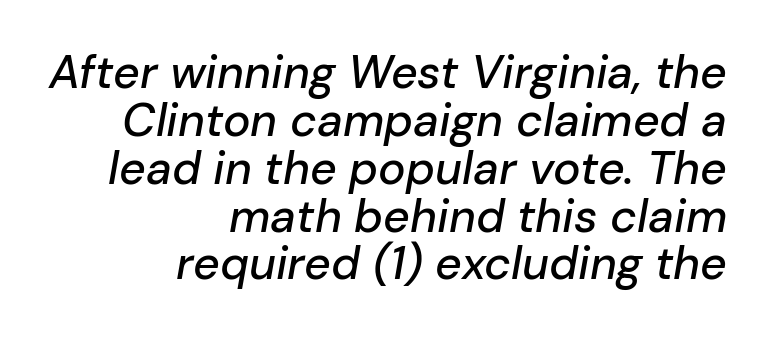
The image shows 46 px text type, italic (leaning right); set right-aligned, tight line spacing (1.04x), normal letter spacing, not underlined; low stroke contrast and a medium x-height.
